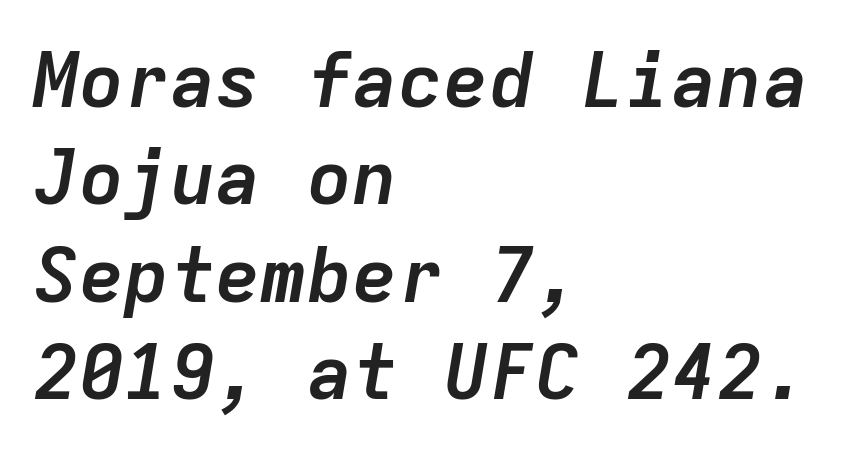
The image shows 76 px semibold type, italic (leaning right), monospaced; set left-aligned, normal line spacing (1.28x), normal letter spacing, not underlined; low stroke contrast and a medium x-height.
